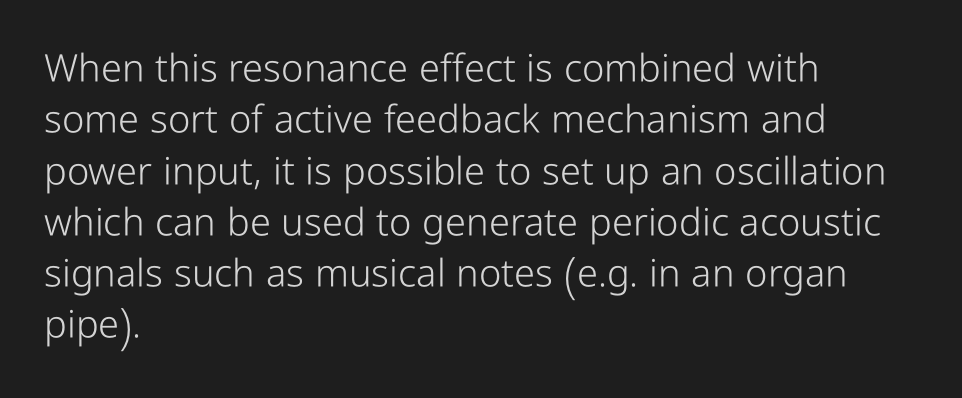
{"serif": "no", "italic": "no", "bold": "no", "weight": "light", "width": "condensed", "stroke_contrast": "low", "x_height": "medium", "monospaced": "no", "underline": "no", "align": "left", "line_spacing": "normal", "line_spacing_ratio": 1.35, "letter_spacing": "normal", "letter_spacing_em": 0.0, "glyph_px": 38}
